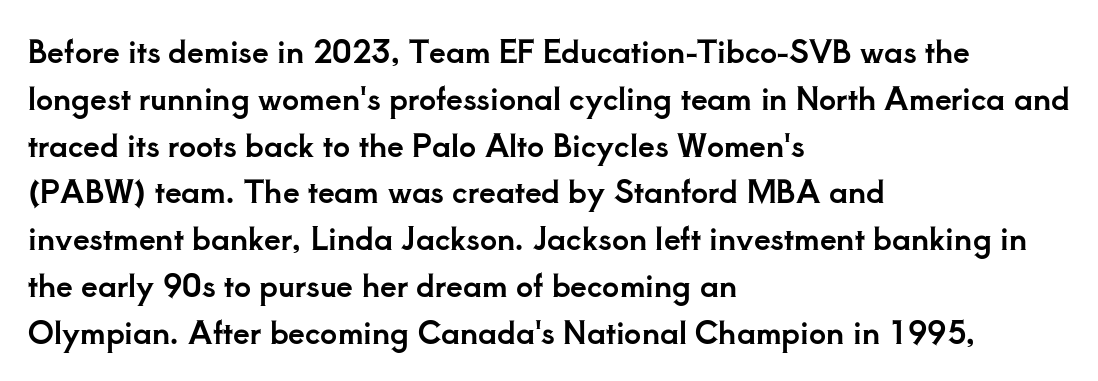
Q: Is the text italic (slanted)? A: No, it is upright.
Q: Is the typeface a serif or a sans-serif typeface? A: Serif.
Q: Is the text underlined? A: No.
Q: How is the paragraph aligned? A: Left-aligned.
Q: Is the spacing between letters normal or unusually wide? A: Normal.
Q: Is the spacing between lines tight, normal or loose? A: Normal.
Q: Width (condensed, normal, or wide)? A: Normal.
Q: Stroke contrast? A: Low.
Q: x-height? A: Small.
Q: Monospaced? A: No.
